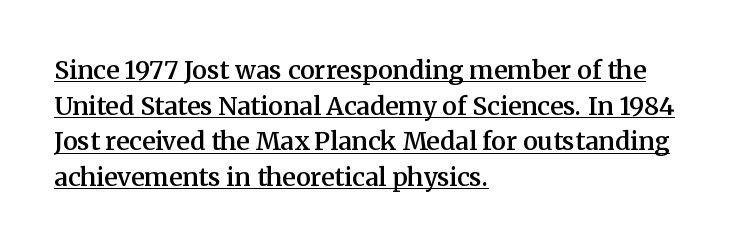
Q: Is the text bold? A: Semi-bold.
Q: Is the text italic (slanted)? A: No, it is upright.
Q: Is the text underlined? A: Yes.
Q: How is the paragraph aligned? A: Left-aligned.
Q: Is the spacing between letters normal or unusually wide? A: Normal.
Q: Is the spacing between lines tight, normal or loose? A: Normal.
